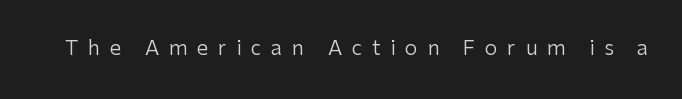
{"italic": "no", "bold": "no", "underline": "no", "letter_spacing": "wide", "letter_spacing_em": 0.49, "glyph_px": 20}
